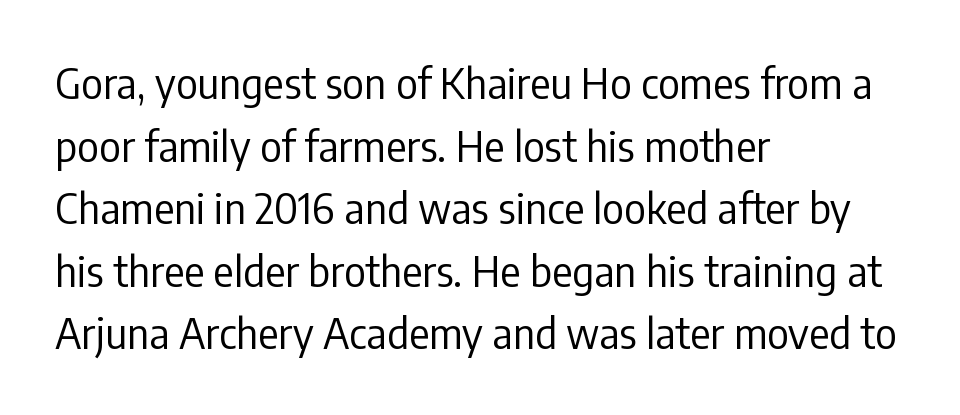
Q: Is the text bold? A: No.
Q: Is the text italic (slanted)? A: No, it is upright.
Q: Is the typeface a serif or a sans-serif typeface? A: Sans-serif.
Q: Is the text underlined? A: No.
Q: How is the paragraph aligned? A: Left-aligned.
Q: Is the spacing between letters normal or unusually wide? A: Normal.
Q: Is the spacing between lines tight, normal or loose? A: Normal.
Q: Width (condensed, normal, or wide)? A: Condensed.
Q: Stroke contrast? A: Low.
Q: x-height? A: Medium.
Q: Monospaced? A: No.
